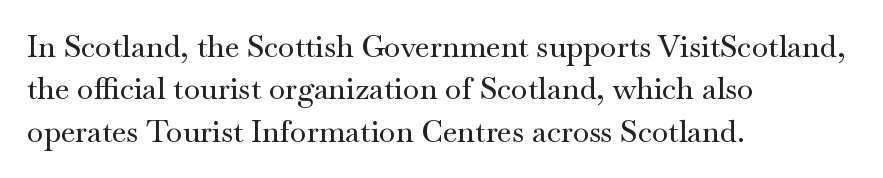
The image shows 30 px wide serif type, upright; set left-aligned, normal line spacing (1.41x), normal letter spacing, not underlined; medium stroke contrast and a small x-height.
